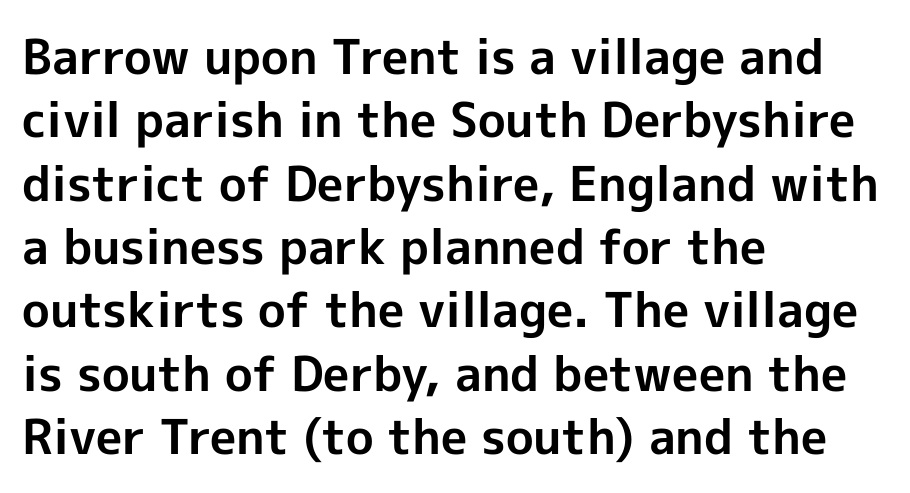
The image shows 48 px bold sans-serif type, upright; set left-aligned, normal line spacing (1.32x), normal letter spacing, not underlined; a medium x-height.
